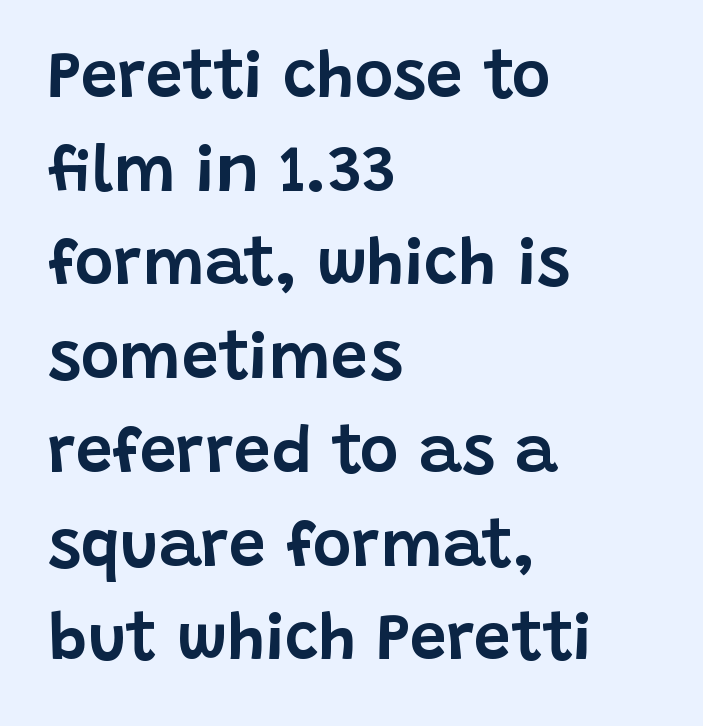
Q: Is the text italic (slanted)? A: No, it is upright.
Q: Is the typeface a serif or a sans-serif typeface? A: Sans-serif.
Q: Is the text underlined? A: No.
Q: How is the paragraph aligned? A: Left-aligned.
Q: Is the spacing between letters normal or unusually wide? A: Normal.
Q: Is the spacing between lines tight, normal or loose? A: Normal.
Q: Width (condensed, normal, or wide)? A: Normal.
Q: Stroke contrast? A: Low.
Q: x-height? A: Large.
Q: Monospaced? A: No.
